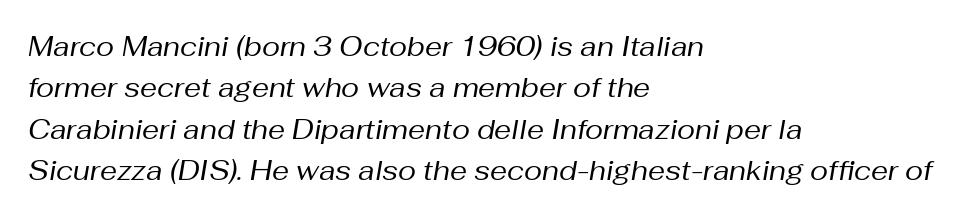
The face used here has a pronounced slope to its letters. The vertical gap from one line to the next is medium. The gaps between neighbouring characters are ordinary and unremarkable. No extra ink here — the face is not bold. Plain, unruled lines of type. Is the block centered? No — it sits flush against the left margin.
